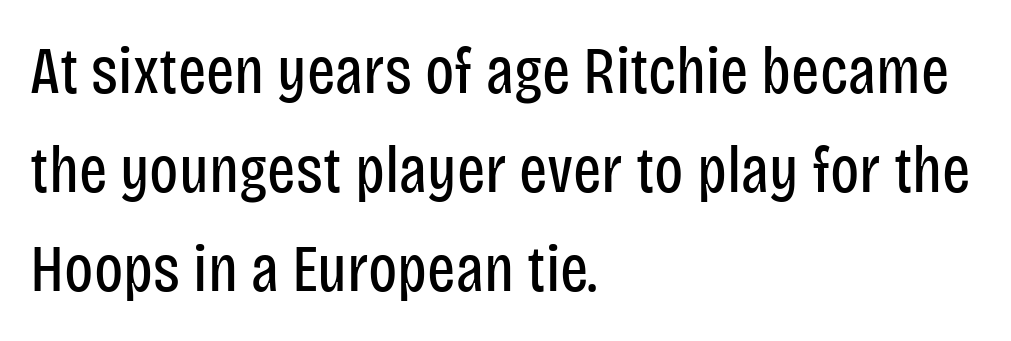
{"serif": "no", "italic": "no", "bold": "no", "weight": "regular", "width": "condensed", "stroke_contrast": "low", "x_height": "large", "monospaced": "no", "underline": "no", "align": "left", "line_spacing": "normal", "line_spacing_ratio": 1.48, "letter_spacing": "normal", "letter_spacing_em": 0.0, "glyph_px": 67}
